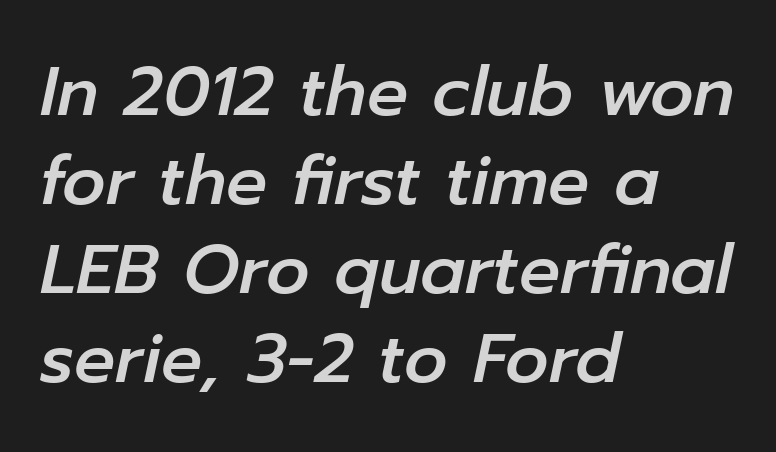
The image shows 68 px text type, italic (leaning right); set left-aligned, normal line spacing (1.31x), normal letter spacing, not underlined; low stroke contrast and a medium x-height.
